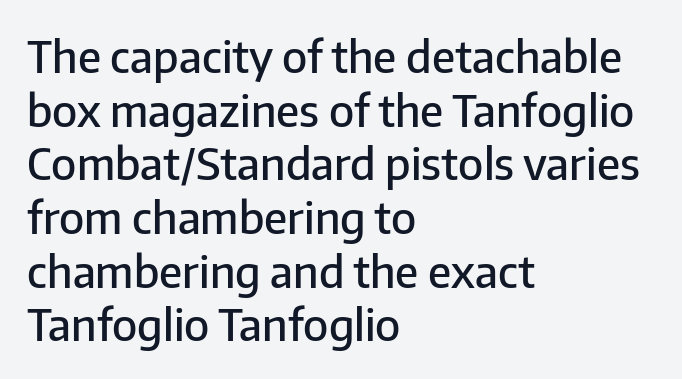
{"serif": "no", "italic": "no", "bold": "semi", "weight": "semibold", "width": "normal", "stroke_contrast": "low", "x_height": "medium", "monospaced": "no", "underline": "no", "align": "left", "line_spacing_ratio": 1.22, "letter_spacing": "normal", "letter_spacing_em": 0.0, "glyph_px": 44}
